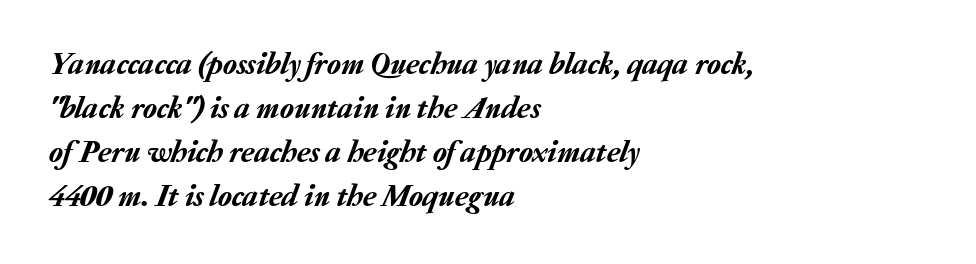
The image shows 32 px text type, italic (leaning right); set left-aligned, normal line spacing (1.38x), normal letter spacing, not underlined; low stroke contrast and a medium x-height.
